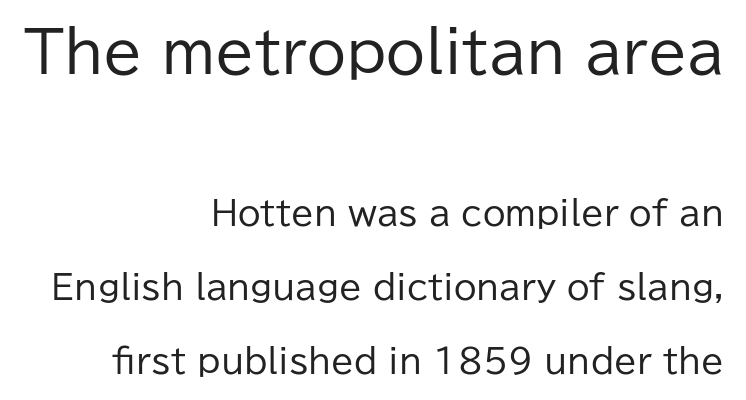
How would I describe the line gaps? Wide and relaxed. Any mark beneath the type? The region is blank. The lettering holds an erect, upright posture throughout. Note: larger setting up top, smaller setting below. The tracking reads as untouched default to a designer's eye.
